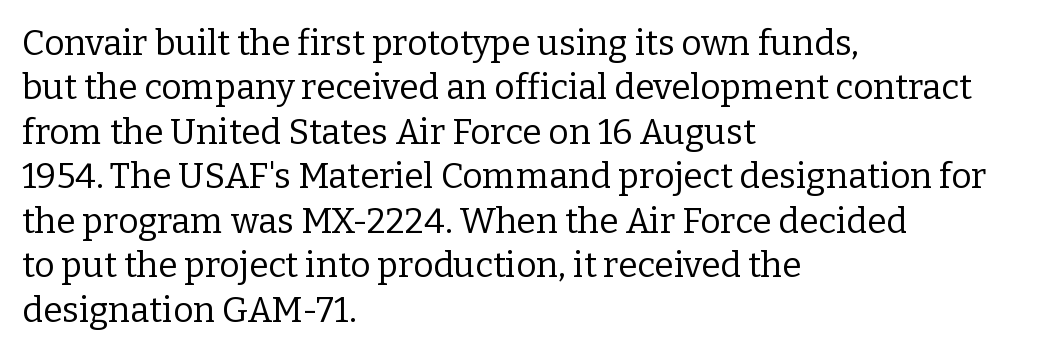
{"serif": "yes", "italic": "no", "bold": "no", "weight": "regular", "width": "normal", "stroke_contrast": "low", "x_height": "medium", "monospaced": "no", "underline": "no", "align": "left", "line_spacing": "normal", "line_spacing_ratio": 1.27, "letter_spacing": "normal", "letter_spacing_em": 0.0, "glyph_px": 35}
